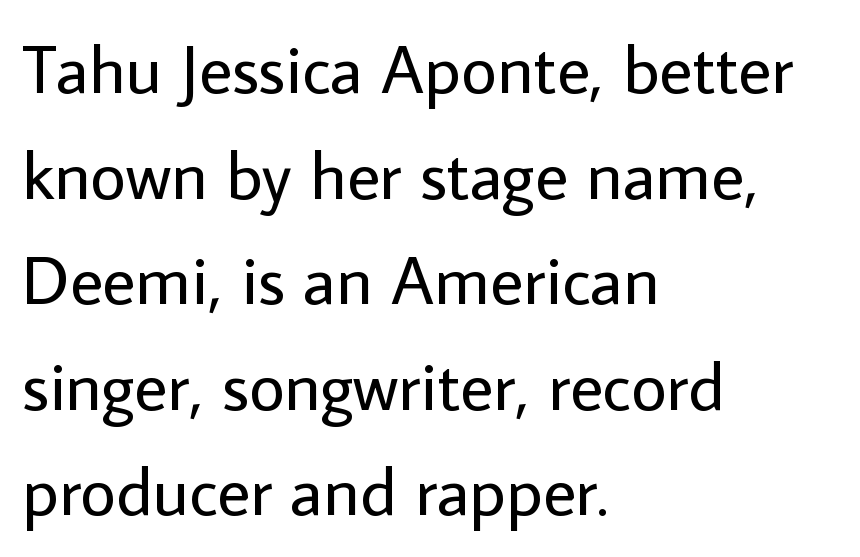
{"serif": "no", "italic": "no", "bold": "no", "weight": "regular", "width": "normal", "stroke_contrast": "low", "x_height": "medium", "monospaced": "no", "underline": "no", "align": "left", "line_spacing": "normal", "line_spacing_ratio": 1.53, "letter_spacing": "normal", "letter_spacing_em": 0.0, "glyph_px": 69}
